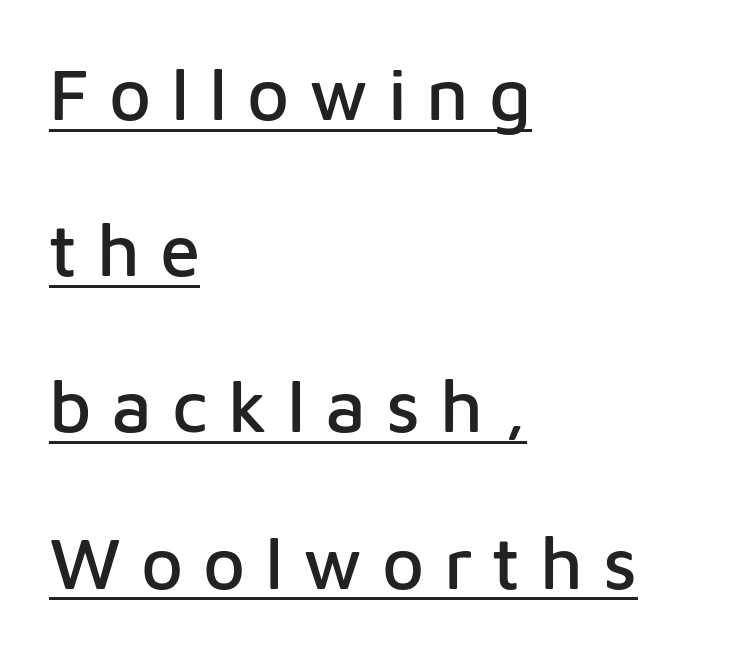
Q: Is the text italic (slanted)? A: No, it is upright.
Q: Is the typeface a serif or a sans-serif typeface? A: Sans-serif.
Q: Is the text underlined? A: Yes.
Q: How is the paragraph aligned? A: Left-aligned.
Q: Is the spacing between letters normal or unusually wide? A: Unusually wide.
Q: Is the spacing between lines tight, normal or loose? A: Loose.
Q: Width (condensed, normal, or wide)? A: Normal.
Q: Stroke contrast? A: Low.
Q: x-height? A: Medium.
Q: Monospaced? A: No.
